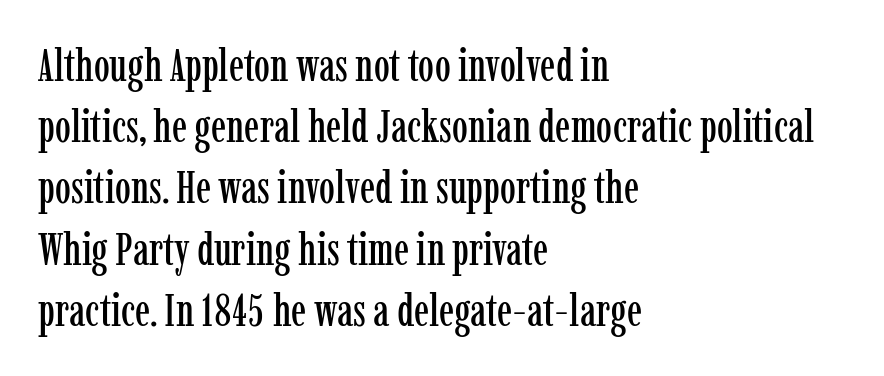
The image shows 45 px condensed serif type, upright; set left-aligned, normal line spacing (1.36x), normal letter spacing, not underlined; low stroke contrast and a medium x-height.
